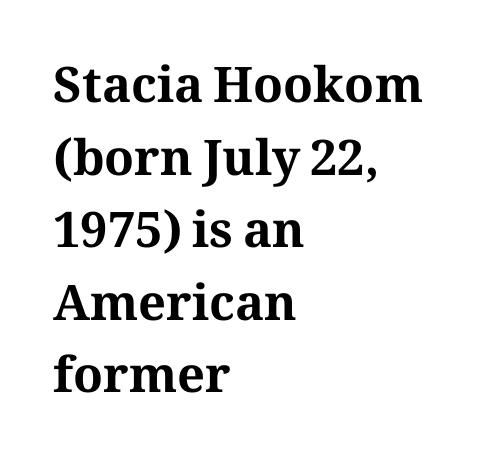
The image shows 49 px bold serif type, upright; set left-aligned, normal line spacing (1.48x), normal letter spacing, not underlined; medium stroke contrast and a medium x-height.
